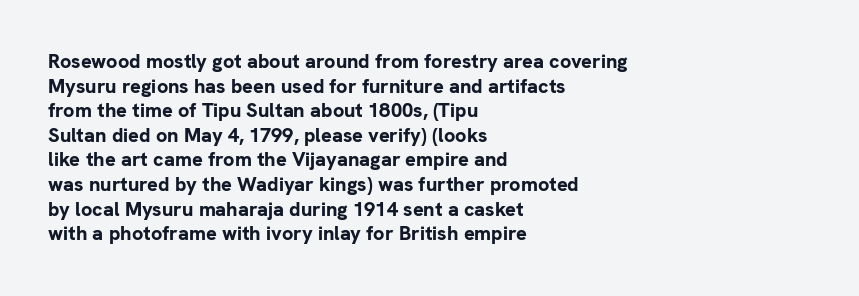
{"italic": "no", "bold": "yes", "underline": "no", "align": "left", "line_spacing_ratio": 1.23, "letter_spacing": "normal", "letter_spacing_em": 0.0, "glyph_px": 20}
